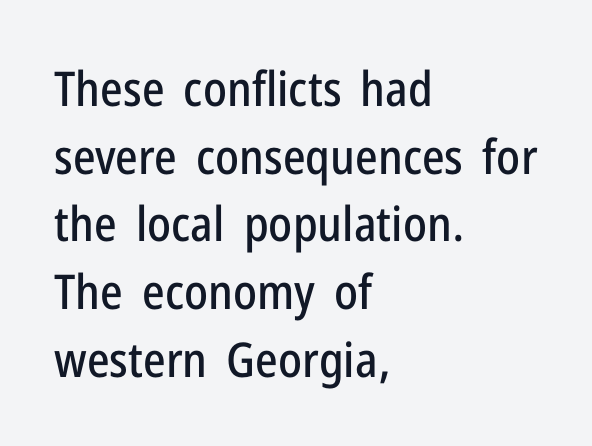
The image shows 48 px condensed sans-serif type, upright; set left-aligned, normal line spacing (1.41x), normal letter spacing, not underlined; low stroke contrast and a medium x-height.
